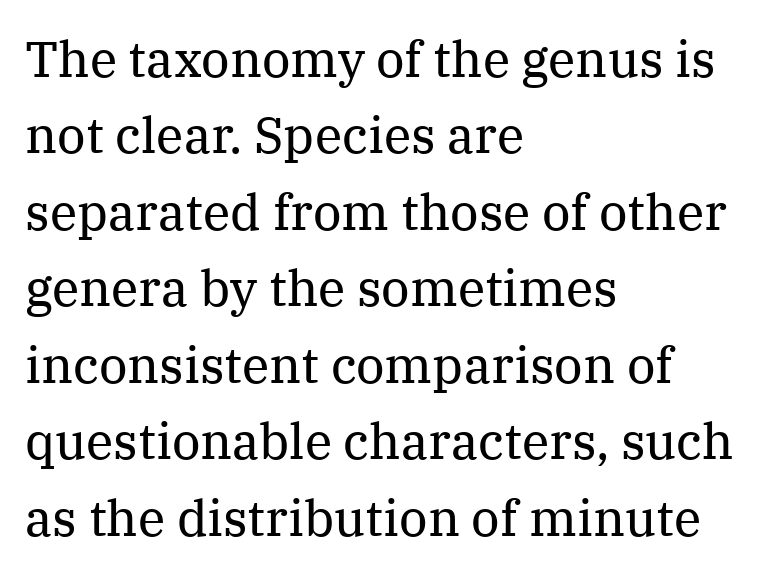
This block has exactly the height ordinary leading produces. If you drew a ruler down the left edge, every line would touch it. You can tell it's not italic because the verticals are truly vertical. Note: serifs present on the glyphs. Proportional: the letters do not fall into vertical columns. The strokes carry an ordinary text weight at most.
